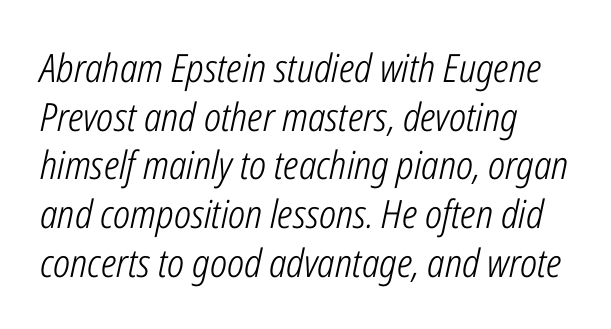
Q: Is the text bold? A: No.
Q: Is the text italic (slanted)? A: Yes, it leans right by about 12 degrees.
Q: Is the text underlined? A: No.
Q: How is the paragraph aligned? A: Left-aligned.
Q: Is the spacing between letters normal or unusually wide? A: Normal.
Q: Is the spacing between lines tight, normal or loose? A: Normal.
Q: Width (condensed, normal, or wide)? A: Condensed.
Q: Stroke contrast? A: Low.
Q: x-height? A: Medium.
Q: Monospaced? A: No.
